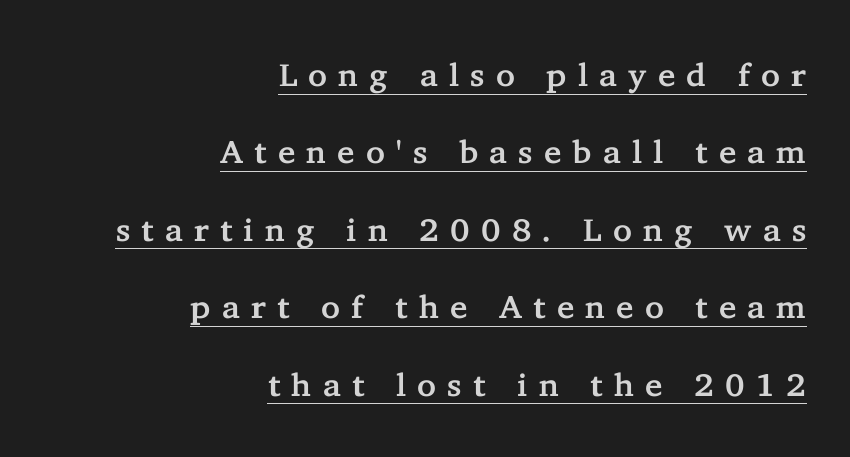
{"serif": "yes", "italic": "no", "width": "normal", "stroke_contrast": "low", "x_height": "medium", "monospaced": "no", "underline": "yes", "align": "right", "line_spacing": "loose", "line_spacing_ratio": 2.42, "letter_spacing": "wide", "letter_spacing_em": 0.35, "glyph_px": 32}
